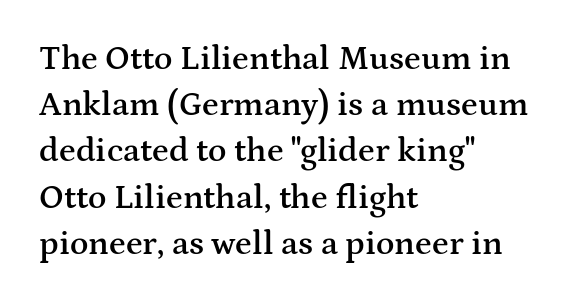
{"serif": "yes", "italic": "no", "bold": "semi", "weight": "semibold", "width": "wide", "stroke_contrast": "medium", "x_height": "medium", "monospaced": "no", "underline": "no", "align": "left", "line_spacing": "normal", "line_spacing_ratio": 1.36, "letter_spacing": "normal", "letter_spacing_em": 0.0, "glyph_px": 34}
